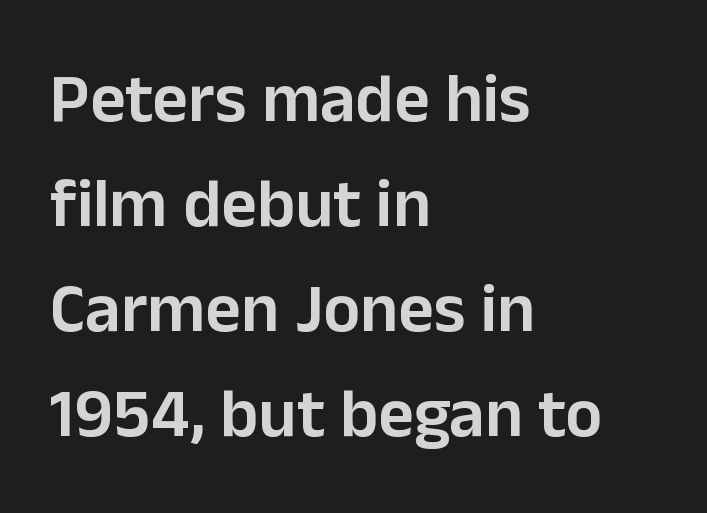
Q: Is the text bold? A: Semi-bold.
Q: Is the text italic (slanted)? A: No, it is upright.
Q: Is the typeface a serif or a sans-serif typeface? A: Sans-serif.
Q: Is the text underlined? A: No.
Q: How is the paragraph aligned? A: Left-aligned.
Q: Is the spacing between letters normal or unusually wide? A: Normal.
Q: Is the spacing between lines tight, normal or loose? A: Normal.
Q: Width (condensed, normal, or wide)? A: Normal.
Q: Stroke contrast? A: Low.
Q: x-height? A: Medium.
Q: Monospaced? A: No.
